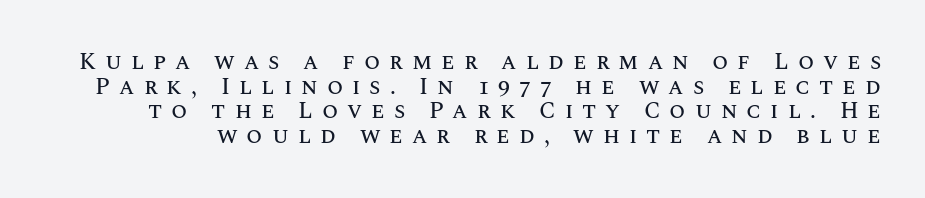
{"italic": "no", "underline": "no", "line_spacing": "tight", "line_spacing_ratio": 1.07, "letter_spacing": "wide", "letter_spacing_em": 0.39, "glyph_px": 23}
